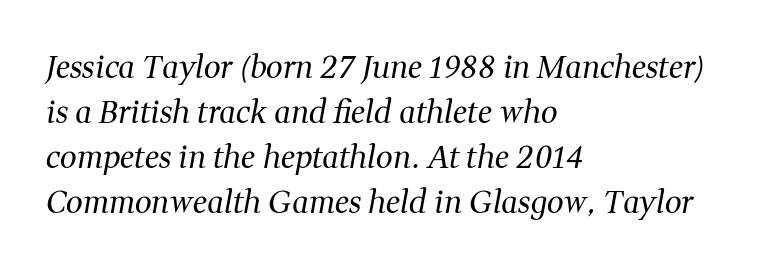
The image shows 30 px regular-weight serif type, italic (leaning right); set left-aligned, normal line spacing (1.5x), normal letter spacing, not underlined; medium stroke contrast and a medium x-height.
